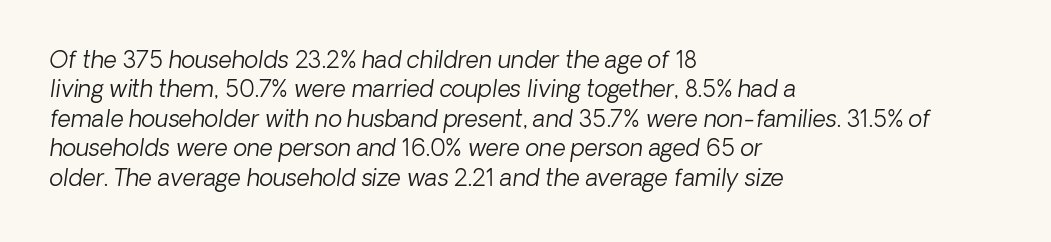
The image shows 23 px text type; set left-aligned, normal line spacing (1.28x), normal letter spacing, not underlined.
